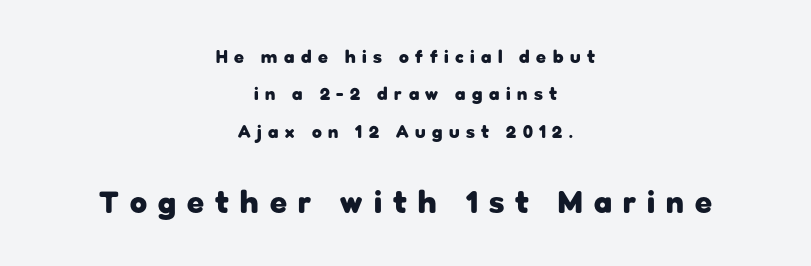
Q: Is the text bold? A: Yes.
Q: Is the text italic (slanted)? A: No, it is upright.
Q: Is the typeface a serif or a sans-serif typeface? A: Sans-serif.
Q: Is the text underlined? A: No.
Q: How is the paragraph aligned? A: Centered.
Q: Is the spacing between letters normal or unusually wide? A: Unusually wide.
Q: Is the spacing between lines tight, normal or loose? A: Loose.
Q: Which block of text is set in a larger size, the first (top) or the second (bottom)? A: The second (bottom) one.
Q: Width (condensed, normal, or wide)? A: Normal.
Q: Stroke contrast? A: Low.
Q: x-height? A: Medium.
Q: Monospaced? A: No.
